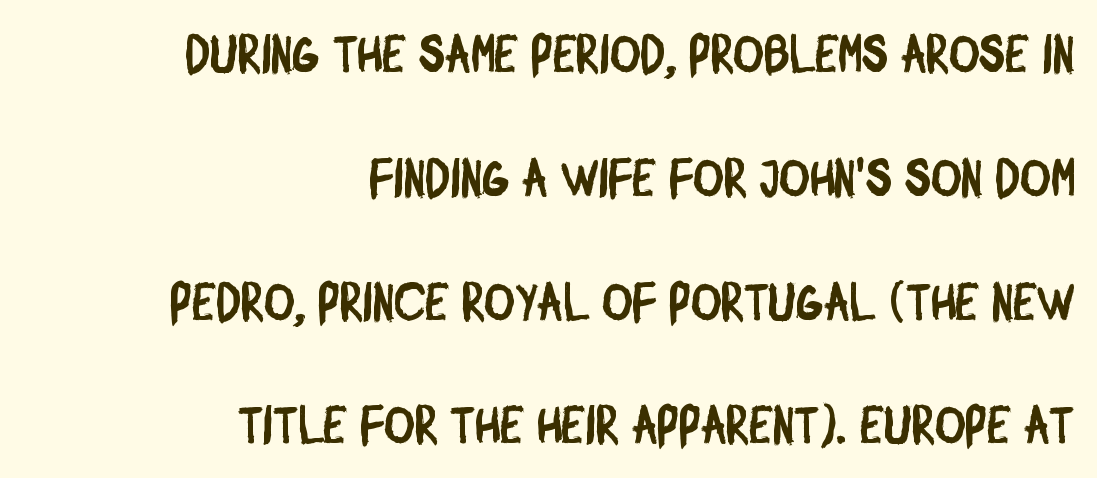
{"serif": "no", "width": "condensed", "stroke_contrast": "low", "x_height": "large", "monospaced": "no", "underline": "no", "align": "right", "line_spacing": "loose", "line_spacing_ratio": 2.38, "letter_spacing": "normal", "letter_spacing_em": 0.0, "glyph_px": 52}
